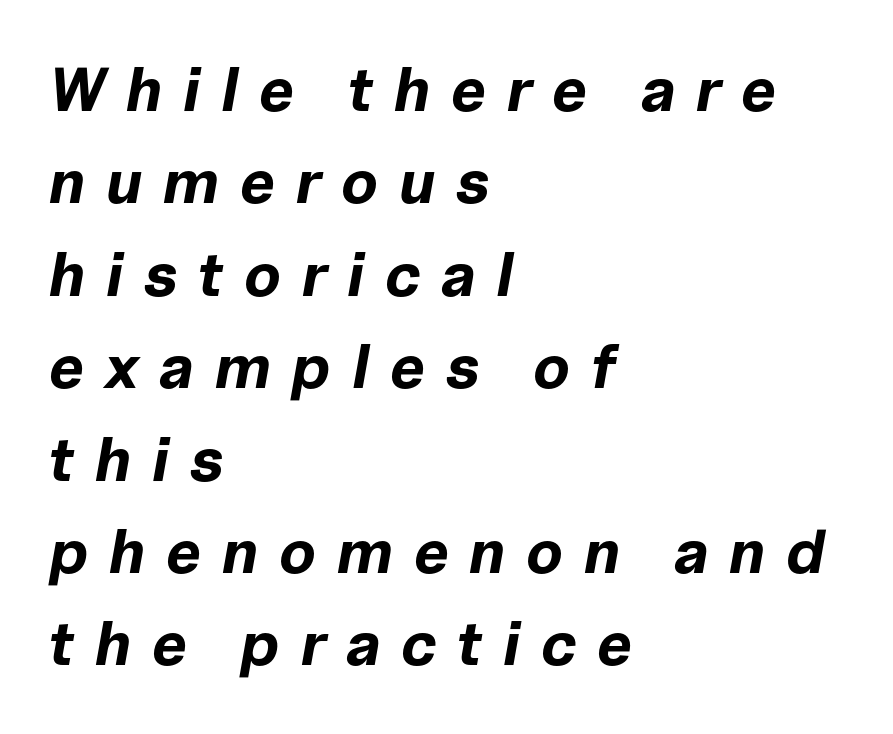
{"italic": "yes", "lean": "right", "slant_degrees": 10, "bold": "yes", "weight": "bold", "width": "normal", "stroke_contrast": "low", "x_height": "medium", "monospaced": "no", "underline": "no", "align": "left", "line_spacing": "normal", "line_spacing_ratio": 1.49, "letter_spacing": "wide", "letter_spacing_em": 0.33, "glyph_px": 62}
